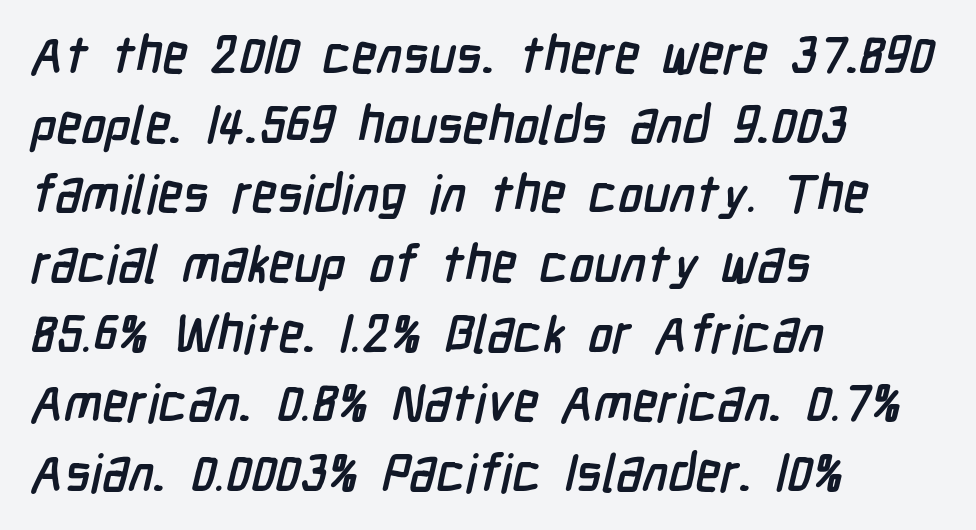
The image shows 52 px condensed sans-serif type; set left-aligned, normal line spacing (1.34x), normal letter spacing, not underlined; low stroke contrast and a medium x-height.
